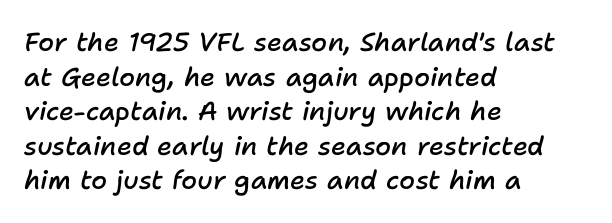
Any mark beneath the type? The region is blank. Is the block centered? No — it sits flush against the left margin. A semibold gives these letters moderate extra thickness, short of bold. Rows of type keep a routine distance in the vertical direction. The passage shown has conventional tracking throughout.
